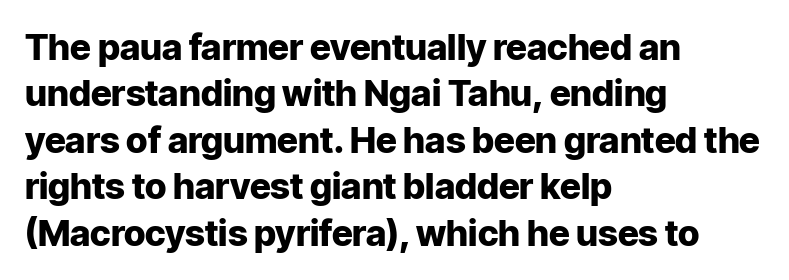
{"serif": "no", "italic": "no", "bold": "yes", "weight": "heavy", "width": "normal", "stroke_contrast": "low", "x_height": "medium", "monospaced": "no", "underline": "no", "align": "left", "line_spacing": "normal", "line_spacing_ratio": 1.29, "letter_spacing": "normal", "letter_spacing_em": 0.0, "glyph_px": 36}
